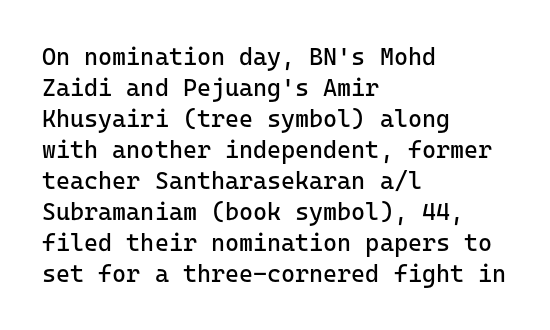
These lines keep a tight, regular rhythm from letter to letter. Notice how descenders clear the ascenders below comfortably — that's standard leading. These lines were composed using upright roman letters. One-word summary of the alignment: left. Nobody drew a line under any word here. The typesetting does not lean heavy: it is not bold.
